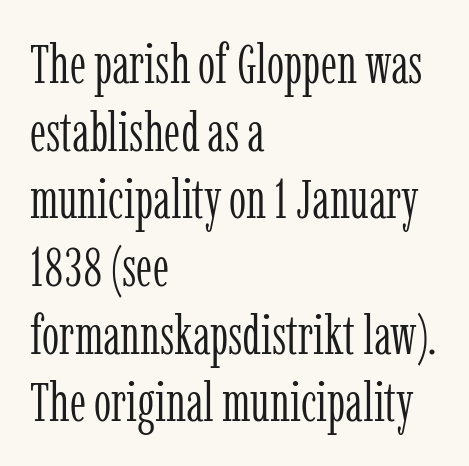
Q: Is the text bold? A: No.
Q: Is the text italic (slanted)? A: No, it is upright.
Q: Is the typeface a serif or a sans-serif typeface? A: Serif.
Q: Is the text underlined? A: No.
Q: How is the paragraph aligned? A: Left-aligned.
Q: Is the spacing between letters normal or unusually wide? A: Normal.
Q: Width (condensed, normal, or wide)? A: Condensed.
Q: Stroke contrast? A: Low.
Q: x-height? A: Medium.
Q: Monospaced? A: No.
